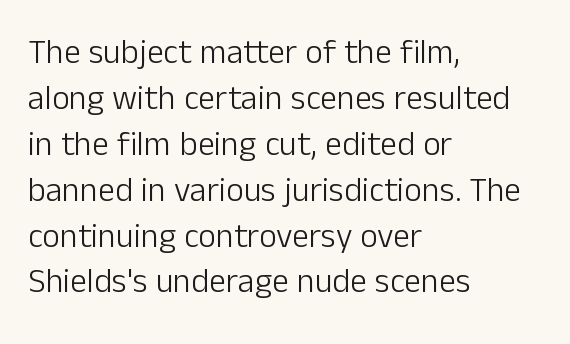
The image shows 34 px light sans-serif type, upright; set left-aligned, normal line spacing (1.35x), normal letter spacing, not underlined; low stroke contrast and a medium x-height.
